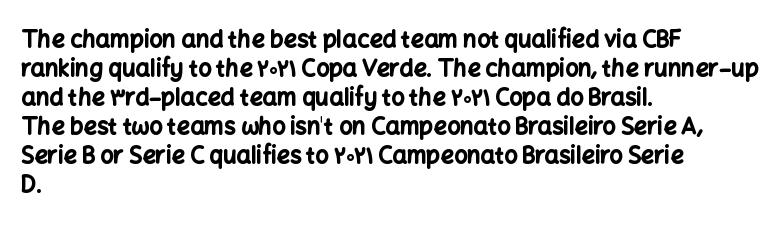
{"italic": "no", "bold": "yes", "underline": "no", "align": "left", "line_spacing": "normal", "line_spacing_ratio": 1.26, "letter_spacing": "normal", "letter_spacing_em": 0.0, "glyph_px": 23}
